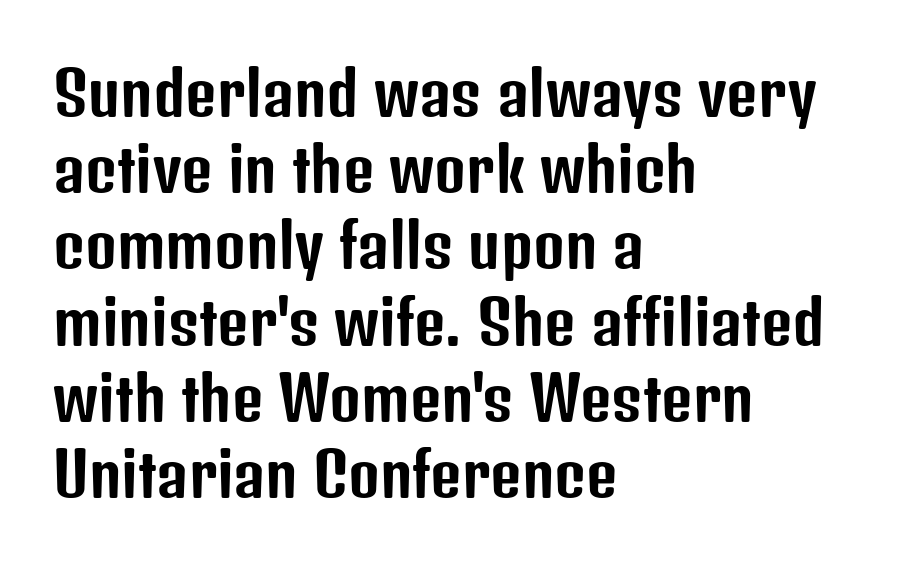
The glyphs in this specimen are sans serif. Style check: upright. In CSS terms this would be text-align: left. Inter-character spacing is left at the font's built-in metrics. A typesetter would call this proportional, since set widths differ per character.
